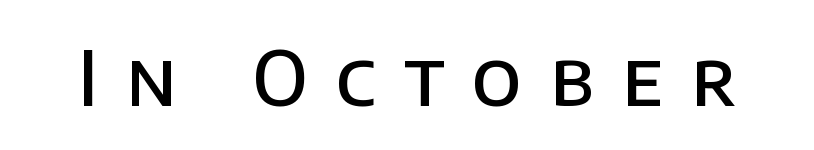
Q: Is the text bold? A: Semi-bold.
Q: Is the text italic (slanted)? A: No, it is upright.
Q: Is the typeface a serif or a sans-serif typeface? A: Sans-serif.
Q: Is the text underlined? A: No.
Q: Is the spacing between letters normal or unusually wide? A: Unusually wide.
Q: Width (condensed, normal, or wide)? A: Normal.
Q: Stroke contrast? A: Low.
Q: x-height? A: Large.
Q: Monospaced? A: No.
